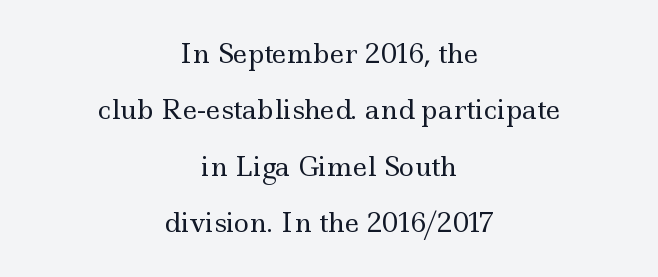
The image shows 26 px text type, upright; set centered, loose line spacing (2.17x), normal letter spacing, not underlined.
